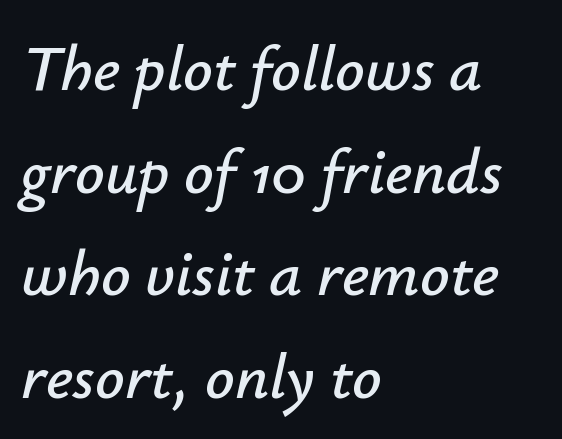
{"italic": "yes", "lean": "right", "slant_degrees": 12, "width": "normal", "stroke_contrast": "low", "x_height": "small", "monospaced": "no", "underline": "no", "align": "left", "line_spacing": "normal", "line_spacing_ratio": 1.58, "letter_spacing": "normal", "letter_spacing_em": 0.0, "glyph_px": 65}
